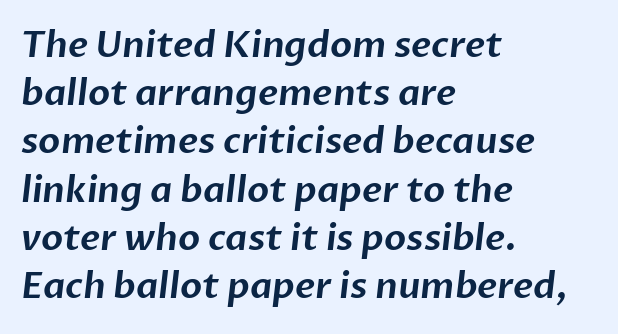
Q: Is the typeface a serif or a sans-serif typeface? A: Sans-serif.
Q: Is the text underlined? A: No.
Q: How is the paragraph aligned? A: Left-aligned.
Q: Is the spacing between letters normal or unusually wide? A: Normal.
Q: Is the spacing between lines tight, normal or loose? A: Normal.
Q: Width (condensed, normal, or wide)? A: Normal.
Q: Stroke contrast? A: Low.
Q: x-height? A: Medium.
Q: Monospaced? A: No.
